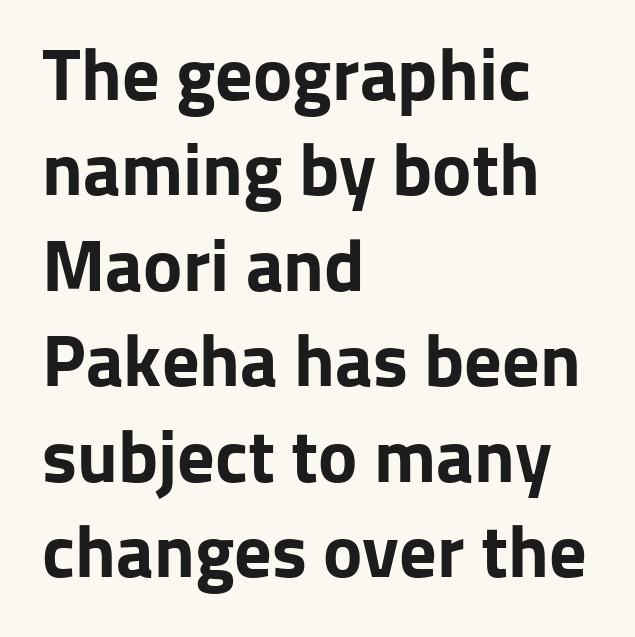
{"serif": "no", "italic": "no", "bold": "yes", "weight": "bold", "width": "normal", "stroke_contrast": "low", "x_height": "medium", "monospaced": "no", "underline": "no", "align": "left", "line_spacing": "normal", "line_spacing_ratio": 1.29, "letter_spacing": "normal", "letter_spacing_em": 0.0, "glyph_px": 74}
